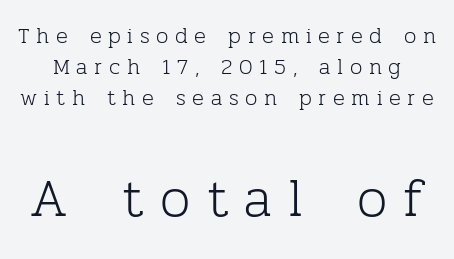
{"serif": "yes", "italic": "no", "bold": "no", "weight": "light", "width": "normal", "stroke_contrast": "low", "x_height": "medium", "monospaced": "no", "underline": "no", "line_spacing": "normal", "line_spacing_ratio": 1.41, "letter_spacing": "wide", "letter_spacing_em": 0.3, "larger_block": "second", "size_ratio": 2.45, "glyph_px": 54}
